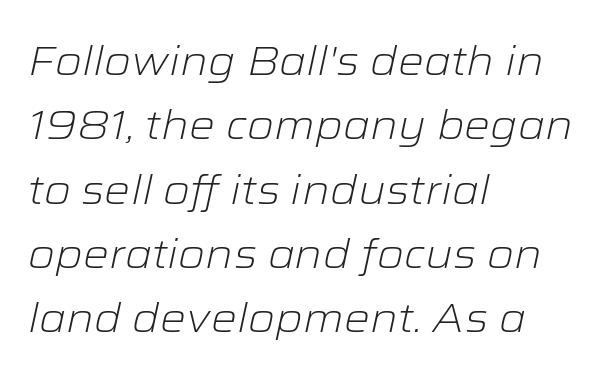
{"italic": "yes", "lean": "right", "slant_degrees": 12, "bold": "no", "weight": "light", "width": "wide", "stroke_contrast": "low", "x_height": "medium", "monospaced": "no", "underline": "no", "align": "left", "line_spacing": "normal", "line_spacing_ratio": 1.57, "letter_spacing": "normal", "letter_spacing_em": 0.0, "glyph_px": 41}
